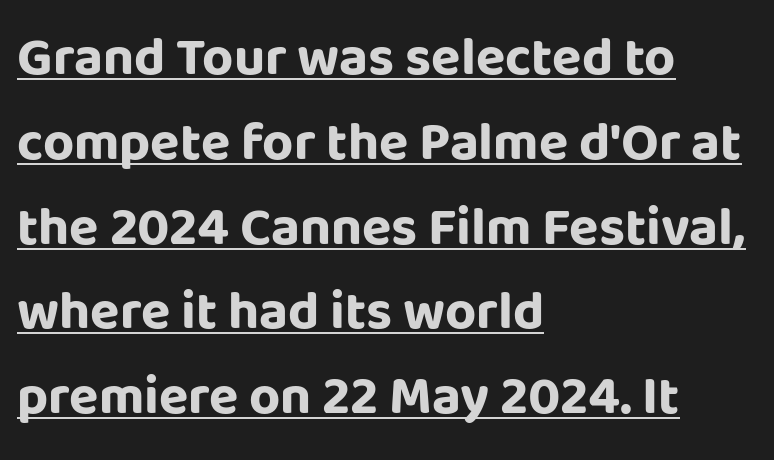
Visually the block forms a straight wall on the left and a jagged coastline on the right. Unlike a traditional serif, this face leaves its strokes unadorned. Decoration check: the copy is underlined. Here the designer chose a conventional face with non-uniform glyph widths. A full-strength bold gives these letters their thick strokes. Nobody touched the tracking dial on this one.
